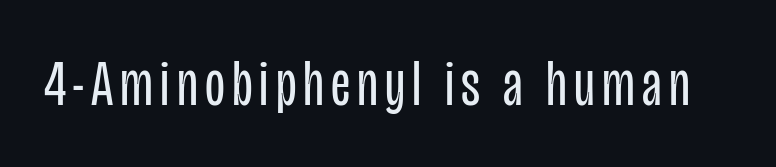
Q: Is the text bold? A: No.
Q: Is the text italic (slanted)? A: No, it is upright.
Q: Is the typeface a serif or a sans-serif typeface? A: Sans-serif.
Q: Is the text underlined? A: No.
Q: Width (condensed, normal, or wide)? A: Condensed.
Q: Stroke contrast? A: Low.
Q: x-height? A: Large.
Q: Monospaced? A: No.
